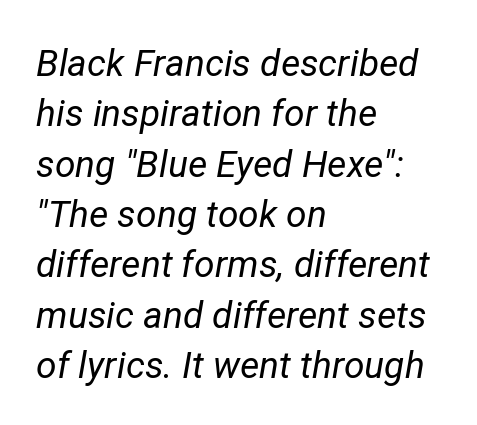
{"italic": "yes", "lean": "right", "slant_degrees": 12, "bold": "no", "weight": "regular", "width": "normal", "stroke_contrast": "low", "x_height": "medium", "monospaced": "no", "underline": "no", "align": "left", "line_spacing": "normal", "line_spacing_ratio": 1.36, "letter_spacing": "normal", "letter_spacing_em": 0.0, "glyph_px": 37}
